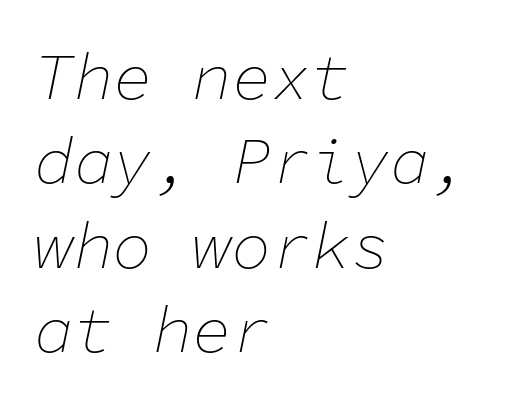
Each letter, wide or thin by design, is forced into the same width here. Just letters on the line, the space beneath them empty. If you drew a line through each stem, it would be angled. Leading: standard. The letterforms sit at book weight or below. If you drew a ruler down the left edge, every line would touch it.
